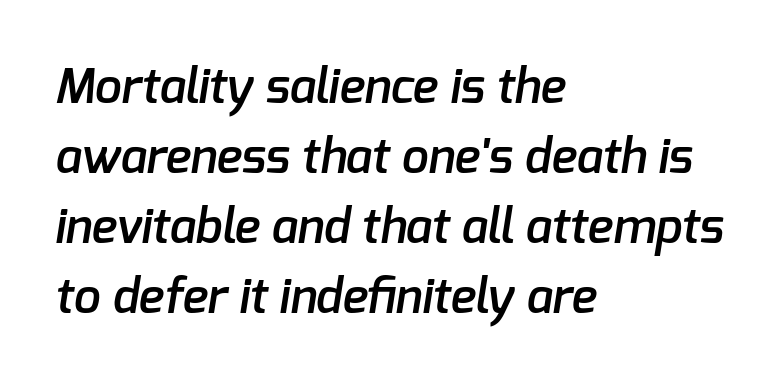
The image shows 48 px semibold sans-serif type; set left-aligned, normal line spacing (1.46x), normal letter spacing, not underlined; low stroke contrast and a medium x-height.
